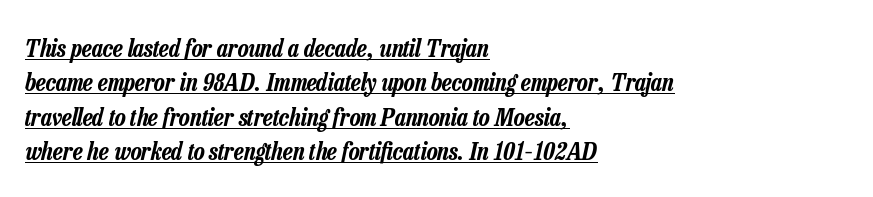
{"italic": "yes", "lean": "right", "slant_degrees": 13, "underline": "yes", "align": "left", "line_spacing": "normal", "line_spacing_ratio": 1.38, "letter_spacing": "normal", "letter_spacing_em": 0.0, "glyph_px": 25}
